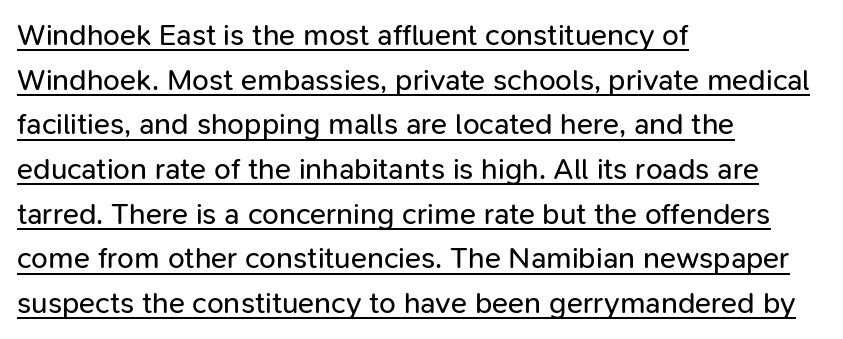
{"serif": "no", "italic": "no", "bold": "no", "weight": "regular", "width": "normal", "stroke_contrast": "low", "x_height": "medium", "monospaced": "no", "underline": "yes", "align": "left", "line_spacing": "normal", "line_spacing_ratio": 1.49, "letter_spacing": "normal", "letter_spacing_em": 0.0, "glyph_px": 30}
